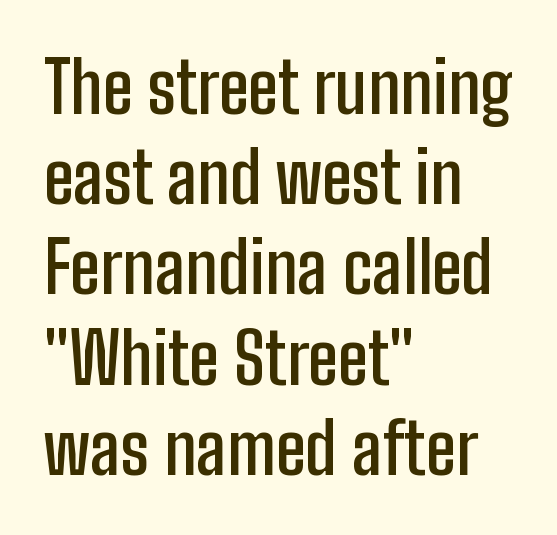
Q: Is the text bold? A: Semi-bold.
Q: Is the text italic (slanted)? A: No, it is upright.
Q: Is the typeface a serif or a sans-serif typeface? A: Sans-serif.
Q: Is the text underlined? A: No.
Q: How is the paragraph aligned? A: Left-aligned.
Q: Is the spacing between letters normal or unusually wide? A: Normal.
Q: Is the spacing between lines tight, normal or loose? A: Normal.
Q: Width (condensed, normal, or wide)? A: Condensed.
Q: Stroke contrast? A: Low.
Q: x-height? A: Medium.
Q: Monospaced? A: No.
